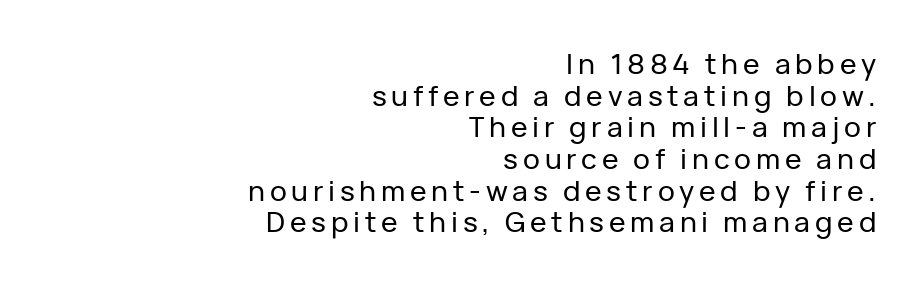
Q: Is the text italic (slanted)? A: No, it is upright.
Q: Is the typeface a serif or a sans-serif typeface? A: Sans-serif.
Q: Is the text underlined? A: No.
Q: How is the paragraph aligned? A: Right-aligned.
Q: Is the spacing between lines tight, normal or loose? A: Tight.
Q: Width (condensed, normal, or wide)? A: Normal.
Q: Stroke contrast? A: Low.
Q: x-height? A: Medium.
Q: Monospaced? A: No.
